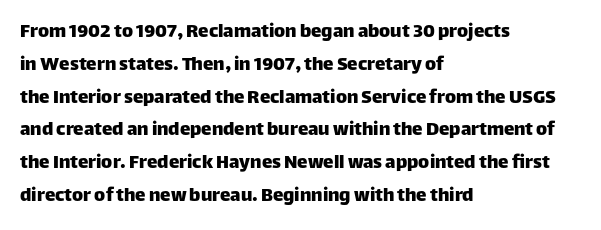
Q: Is the text italic (slanted)? A: No, it is upright.
Q: Is the text underlined? A: No.
Q: How is the paragraph aligned? A: Left-aligned.
Q: Is the spacing between letters normal or unusually wide? A: Normal.
Q: Is the spacing between lines tight, normal or loose? A: Normal.
